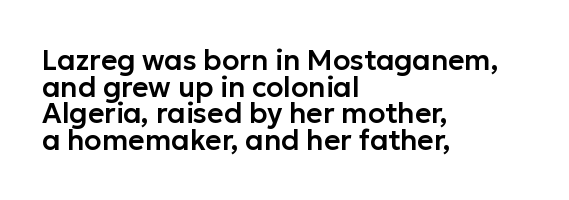
Q: Is the text italic (slanted)? A: No, it is upright.
Q: Is the typeface a serif or a sans-serif typeface? A: Sans-serif.
Q: Is the text underlined? A: No.
Q: How is the paragraph aligned? A: Left-aligned.
Q: Is the spacing between letters normal or unusually wide? A: Normal.
Q: Is the spacing between lines tight, normal or loose? A: Tight.
Q: Width (condensed, normal, or wide)? A: Normal.
Q: Stroke contrast? A: Low.
Q: x-height? A: Medium.
Q: Monospaced? A: No.
